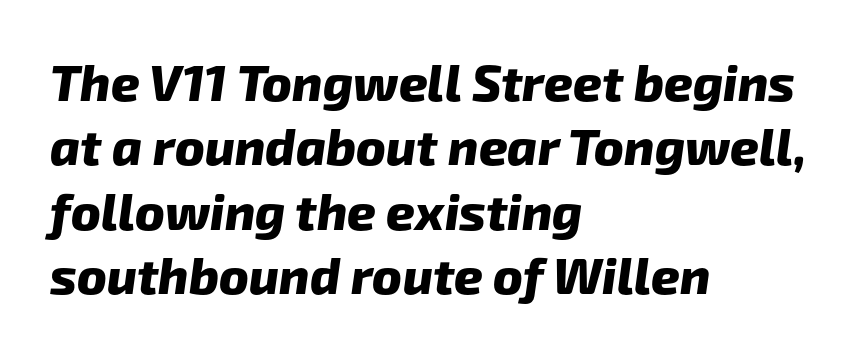
These lines are rendered in a variable-pitch font. On the weight axis this lands at bold, roughly 700. Anything drawn beneath the words? Only blank space. The compositor pushed each line to the left boundary. This rendering employs a face without finishing strokes, i.e., a sans-serif.
